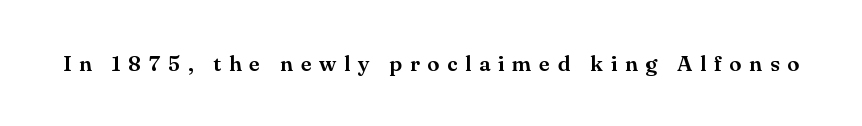
Words float on clear page, feet unadorned. What stands out about the letter spacing? Its width — letters are far apart. This is the regular roman posture of the typeface.
